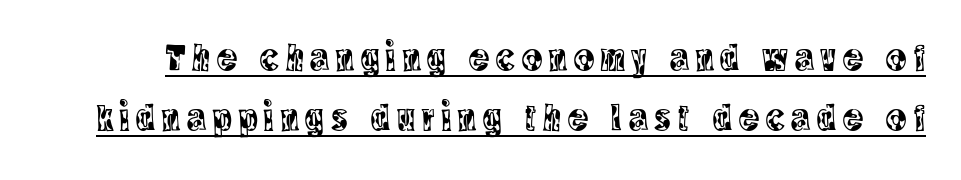
{"serif": "yes", "italic": "no", "width": "condensed", "x_height": "large", "monospaced": "no", "underline": "yes", "line_spacing": "normal", "line_spacing_ratio": 1.58, "glyph_px": 38}
